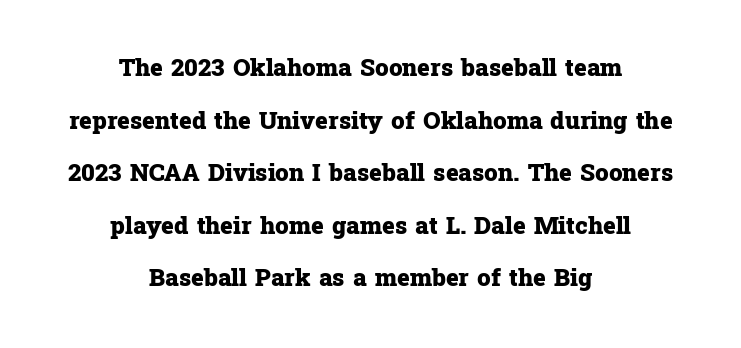
Rule under the text: the space is simply empty. Characters remain perfectly vertical along every line. The gaps between neighbouring characters are ordinary and unremarkable. Horizontal alignment here is central, giving a formal, balanced look.
